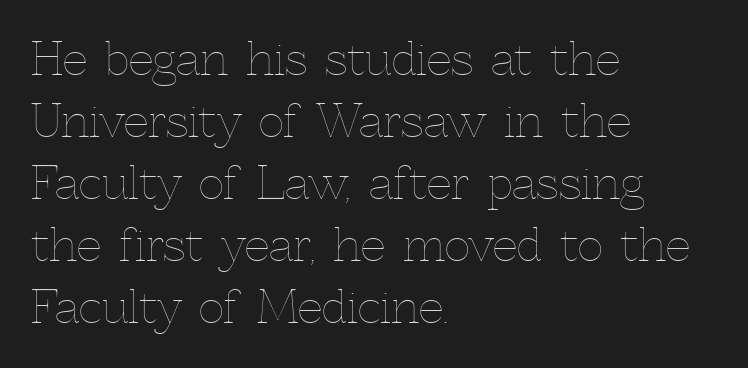
Q: Is the text bold? A: No.
Q: Is the text italic (slanted)? A: No, it is upright.
Q: Is the text underlined? A: No.
Q: How is the paragraph aligned? A: Left-aligned.
Q: Is the spacing between letters normal or unusually wide? A: Normal.
Q: Is the spacing between lines tight, normal or loose? A: Normal.
Q: Width (condensed, normal, or wide)? A: Normal.
Q: x-height? A: Medium.
Q: Monospaced? A: No.
